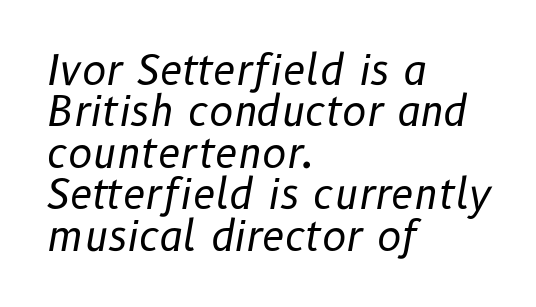
{"italic": "yes", "lean": "right", "slant_degrees": 10, "bold": "no", "weight": "regular", "width": "normal", "stroke_contrast": "low", "x_height": "medium", "monospaced": "no", "underline": "no", "align": "left", "line_spacing": "tight", "line_spacing_ratio": 1.01, "letter_spacing": "normal", "letter_spacing_em": 0.0, "glyph_px": 41}
